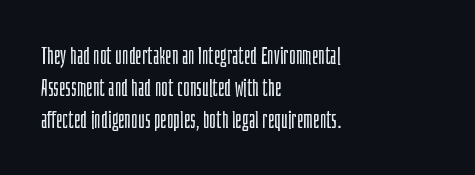
{"italic": "no", "bold": "no", "underline": "no", "align": "left", "line_spacing": "normal", "line_spacing_ratio": 1.39, "letter_spacing": "normal", "letter_spacing_em": 0.0, "glyph_px": 23}
